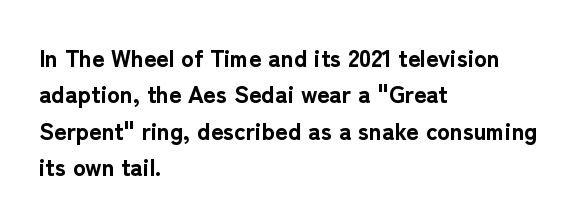
The image shows 24 px bold type, upright; set left-aligned, normal line spacing (1.52x), normal letter spacing, not underlined.
